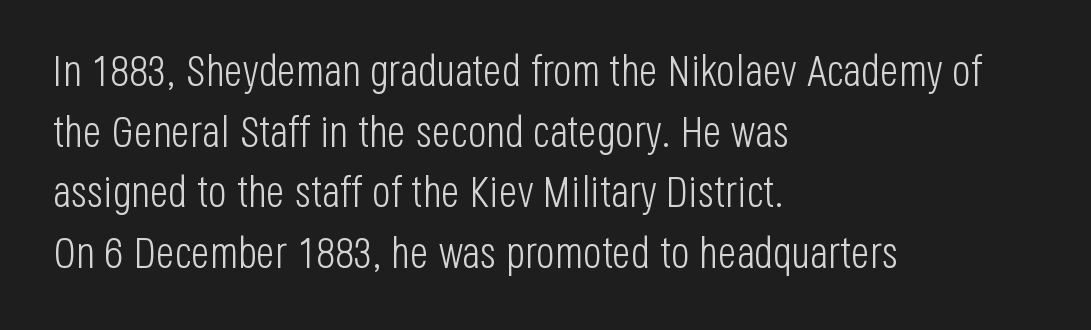
{"serif": "no", "italic": "no", "bold": "no", "weight": "light", "width": "condensed", "stroke_contrast": "low", "x_height": "large", "monospaced": "no", "underline": "no", "align": "left", "line_spacing": "normal", "line_spacing_ratio": 1.38, "letter_spacing": "normal", "letter_spacing_em": 0.0, "glyph_px": 44}
